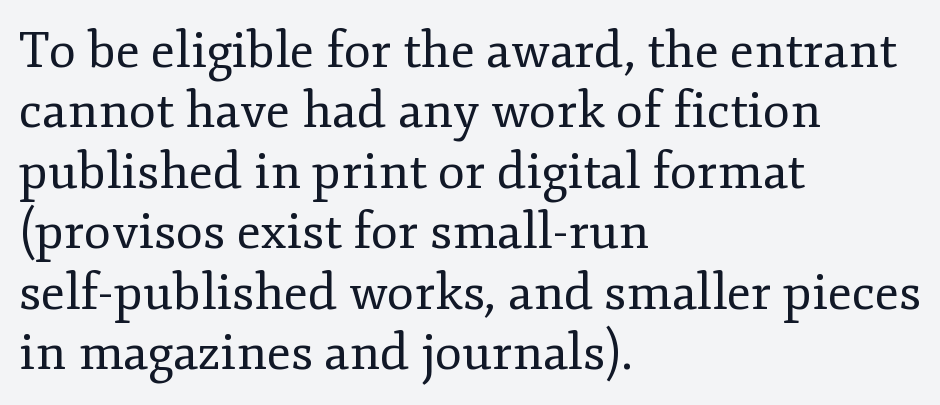
{"serif": "yes", "italic": "no", "bold": "no", "weight": "regular", "width": "normal", "stroke_contrast": "low", "x_height": "small", "monospaced": "no", "underline": "no", "align": "left", "line_spacing_ratio": 1.21, "letter_spacing": "normal", "letter_spacing_em": 0.0, "glyph_px": 50}
